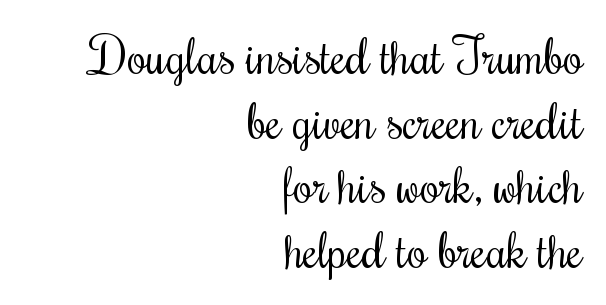
Check under the words: just untouched page. Proportional: the letters do not fall into vertical columns. Compared with a flush-left layout, this one pins lines to the opposite, right side.
